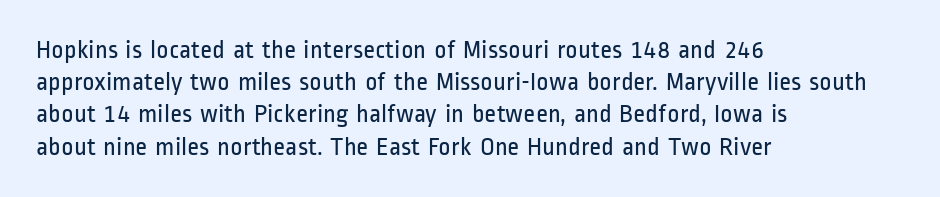
The image shows 26 px text type, upright; set left-aligned, line spacing 1.24x, normal letter spacing, not underlined.
